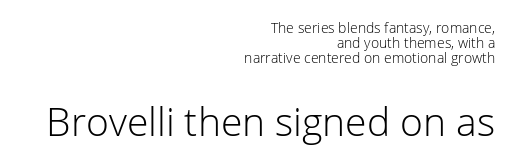
Q: Is the text bold? A: No.
Q: Is the text italic (slanted)? A: No, it is upright.
Q: Is the typeface a serif or a sans-serif typeface? A: Sans-serif.
Q: Is the text underlined? A: No.
Q: How is the paragraph aligned? A: Right-aligned.
Q: Is the spacing between letters normal or unusually wide? A: Normal.
Q: Is the spacing between lines tight, normal or loose? A: Tight.
Q: Which block of text is set in a larger size, the first (top) or the second (bottom)? A: The second (bottom) one.
Q: Width (condensed, normal, or wide)? A: Normal.
Q: Stroke contrast? A: Low.
Q: x-height? A: Medium.
Q: Monospaced? A: No.
